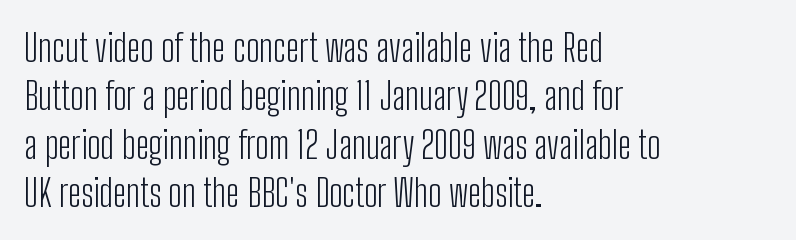
Q: Is the text bold? A: No.
Q: Is the text italic (slanted)? A: No, it is upright.
Q: Is the typeface a serif or a sans-serif typeface? A: Sans-serif.
Q: Is the text underlined? A: No.
Q: How is the paragraph aligned? A: Left-aligned.
Q: Is the spacing between letters normal or unusually wide? A: Normal.
Q: Is the spacing between lines tight, normal or loose? A: Normal.
Q: Width (condensed, normal, or wide)? A: Condensed.
Q: Stroke contrast? A: Low.
Q: x-height? A: Medium.
Q: Monospaced? A: No.
